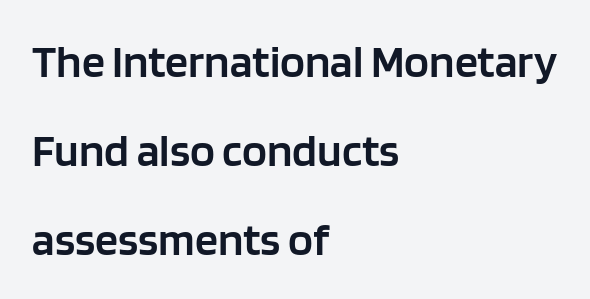
The glyphs have the mass of a demibold cut, below bold. You can tell it's not italic because the verticals are truly vertical. Character widths vary here, with narrow letters taking less room than wide ones. Caption: multi-line text, flush left, ragged right. Each letter's strokes conclude bluntly, with no projecting serifs.
